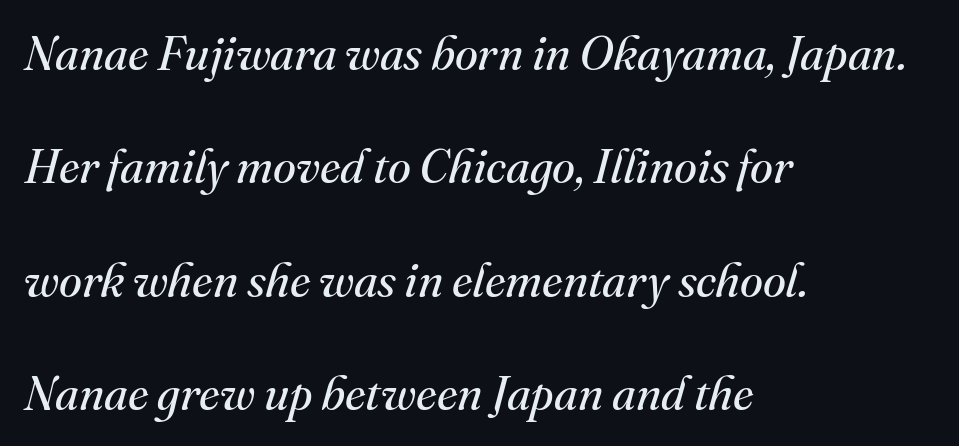
{"serif": "yes", "italic": "yes", "lean": "right", "slant_degrees": 16, "bold": "no", "weight": "regular", "width": "normal", "stroke_contrast": "medium", "x_height": "small", "monospaced": "no", "underline": "no", "align": "left", "line_spacing": "loose", "line_spacing_ratio": 2.41, "letter_spacing": "normal", "letter_spacing_em": 0.0, "glyph_px": 47}
